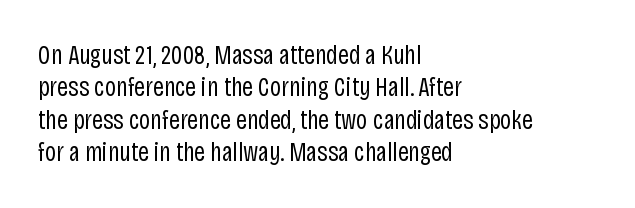
The image shows 27 px text type, upright; set left-aligned, line spacing 1.2x, normal letter spacing, not underlined.
